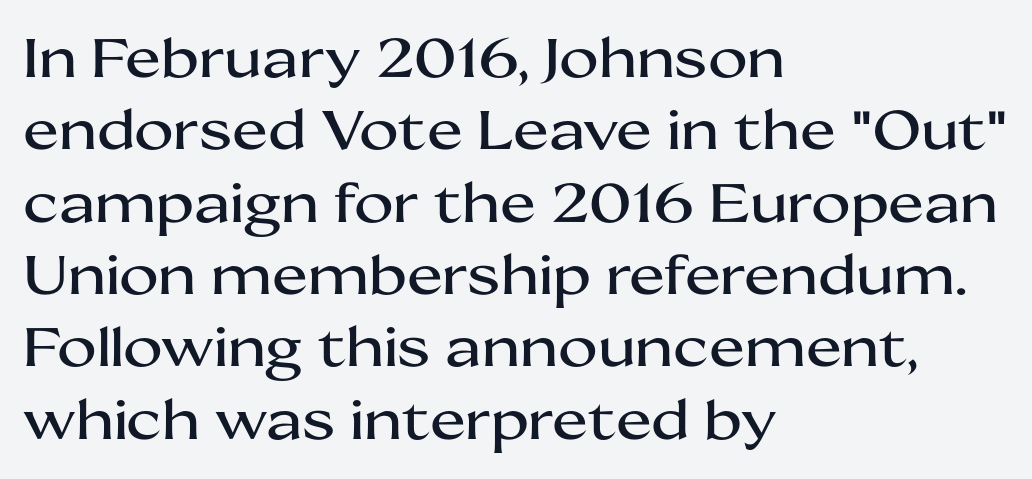
{"italic": "no", "width": "wide", "stroke_contrast": "medium", "x_height": "medium", "monospaced": "no", "underline": "no", "align": "left", "line_spacing": "normal", "line_spacing_ratio": 1.34, "letter_spacing": "normal", "letter_spacing_em": 0.0, "glyph_px": 54}
